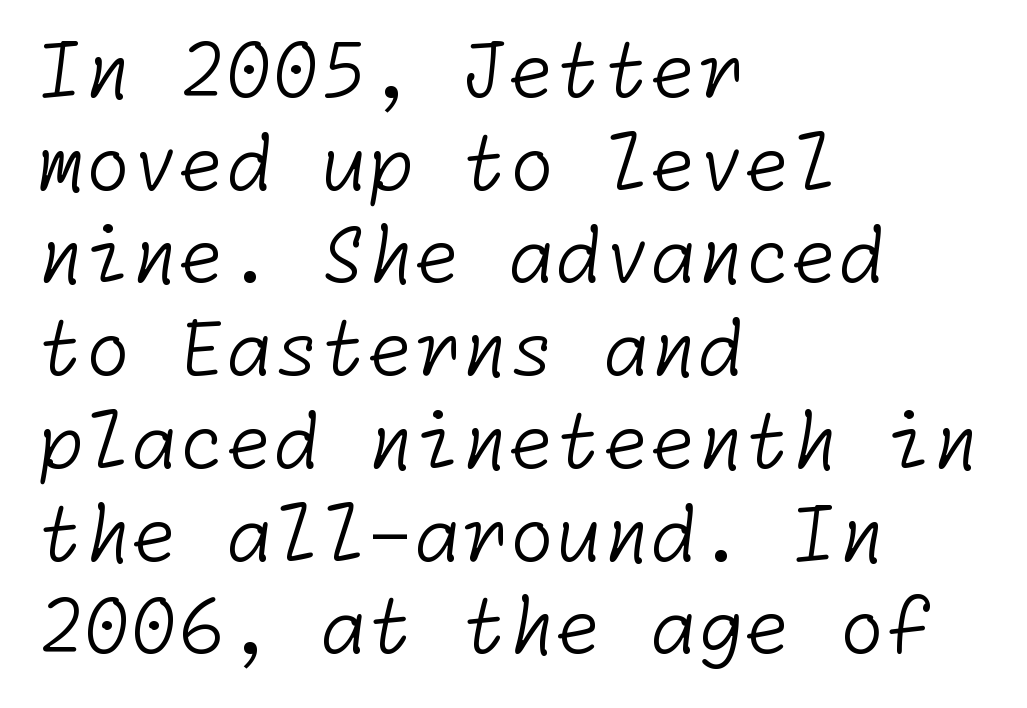
{"serif": "no", "bold": "no", "weight": "light", "width": "normal", "stroke_contrast": "low", "x_height": "medium", "underline": "no", "align": "left", "line_spacing_ratio": 1.22, "letter_spacing": "normal", "letter_spacing_em": 0.0, "glyph_px": 76}
